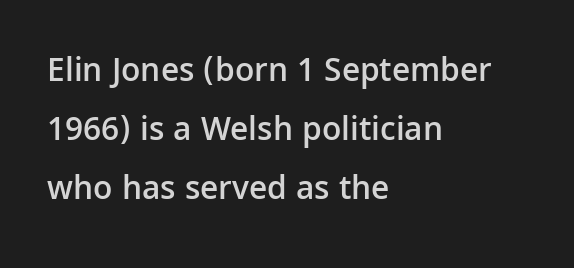
The passage shown is typeset with a sans-serif family. This sample uses an upright cut, with every glyph sitting square on the baseline. This is the in-between weight designers call semibold or demi. Observe the ordinary spacing: letters are neighbours, not strangers. Where is the straight margin? On the left.
